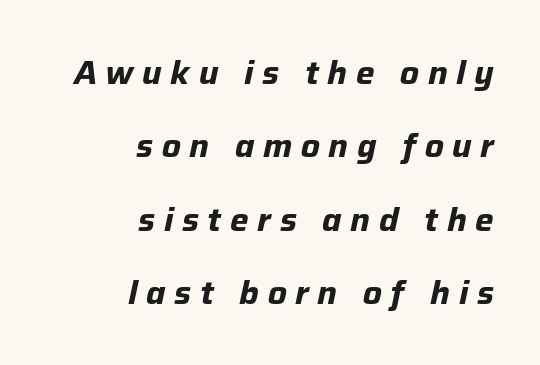
The image shows 33 px bold type, italic (leaning right); set right-aligned, loose line spacing (2.22x), unusually wide letter spacing (+0.26 em), not underlined; low stroke contrast and a medium x-height.
